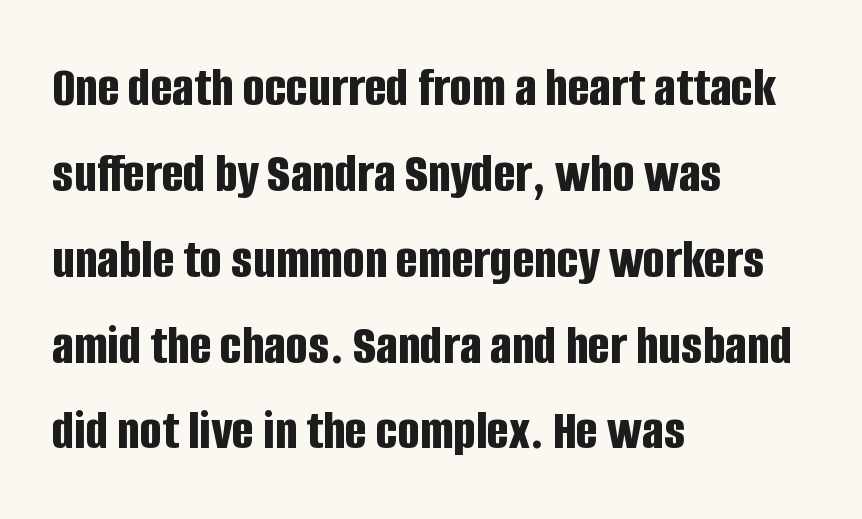
The image shows 58 px bold, condensed sans-serif type, upright; set left-aligned, normal line spacing (1.48x), normal letter spacing, not underlined; low stroke contrast and a large x-height.
